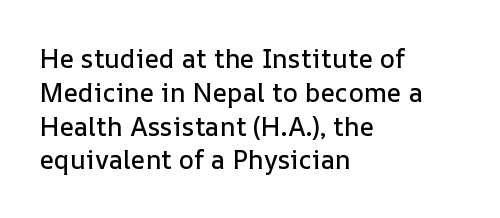
Q: Is the text italic (slanted)? A: No, it is upright.
Q: Is the text underlined? A: No.
Q: How is the paragraph aligned? A: Left-aligned.
Q: Is the spacing between letters normal or unusually wide? A: Normal.
Q: Is the spacing between lines tight, normal or loose? A: Normal.
